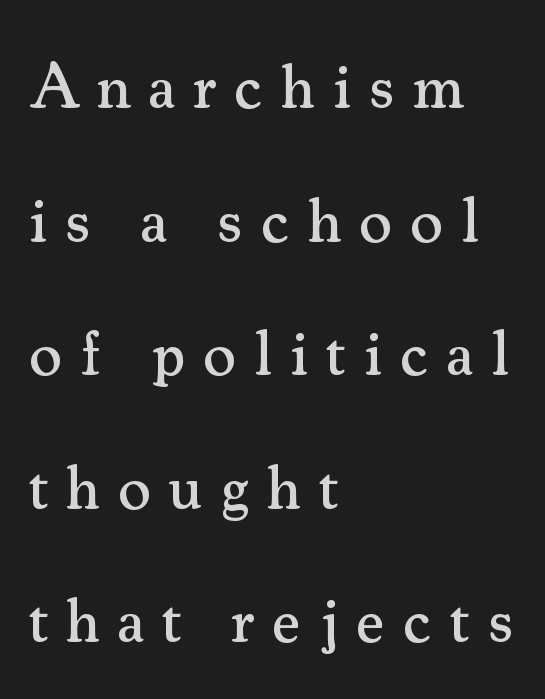
The image shows 63 px serif type, upright; set left-aligned, loose line spacing (2.12x), unusually wide letter spacing (+0.28 em), not underlined; medium stroke contrast and a small x-height.
